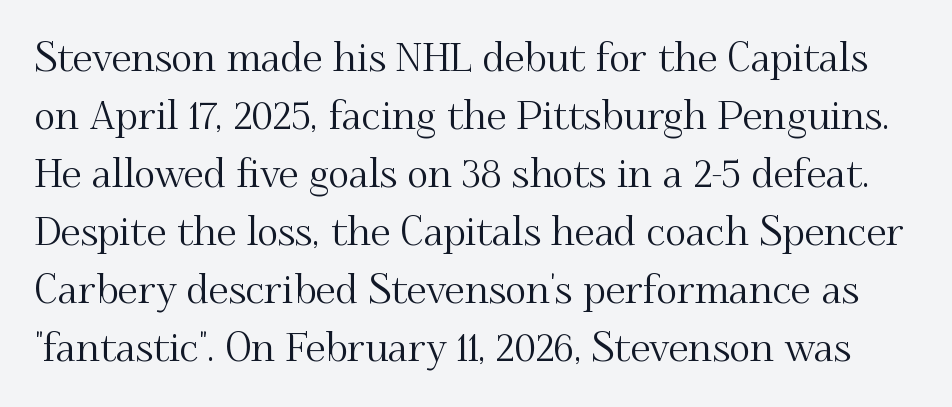
The image shows 40 px serif type, upright; set normal line spacing (1.45x), normal letter spacing, not underlined; medium stroke contrast and a small x-height.
